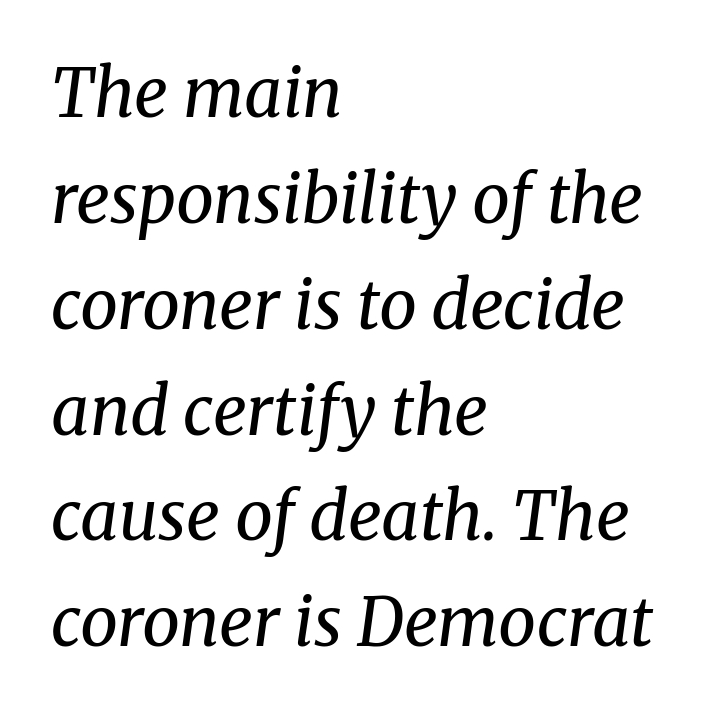
The image shows 67 px regular-weight serif type, italic (leaning right); set left-aligned, normal line spacing (1.58x), normal letter spacing, not underlined; medium stroke contrast and a medium x-height.
